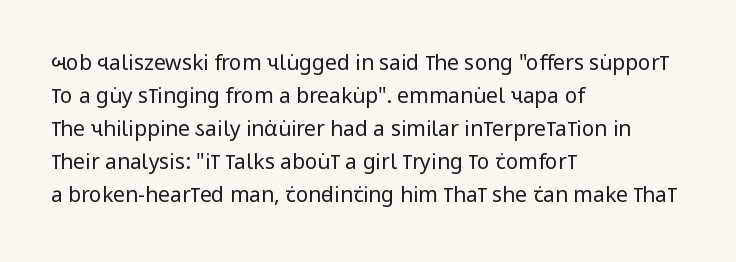
{"italic": "no", "bold": "no", "underline": "no", "align": "left", "line_spacing": "normal", "line_spacing_ratio": 1.57, "letter_spacing": "normal", "letter_spacing_em": 0.0, "glyph_px": 21}
